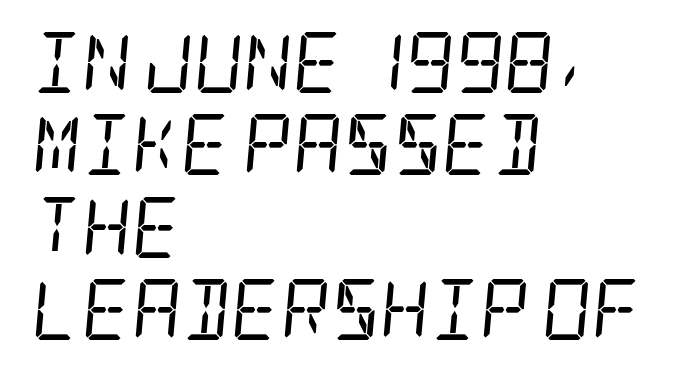
The image shows 61 px regular-weight, condensed serif type, italic (leaning right); set left-aligned, normal line spacing (1.35x), normal letter spacing, not underlined; low stroke contrast and a large x-height.
